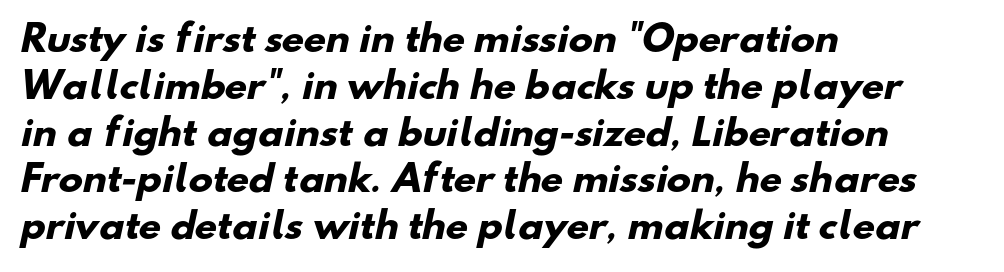
{"serif": "no", "bold": "yes", "weight": "heavy", "width": "normal", "stroke_contrast": "low", "x_height": "small", "monospaced": "no", "underline": "no", "align": "left", "line_spacing": "normal", "line_spacing_ratio": 1.3, "letter_spacing": "normal", "letter_spacing_em": 0.0, "glyph_px": 36}
